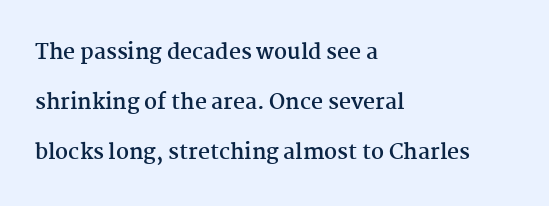
Bold? Absolutely — the strokes are thick and heavy. Quick note: interline space is abundant. Decoration check: the copy has no underline. Nothing unusual about the tracking: characters are spaced as the font intends. Ascenders rise straight up at ninety degrees. Which margin do the lines hug? The left one — the right edge is uneven.
